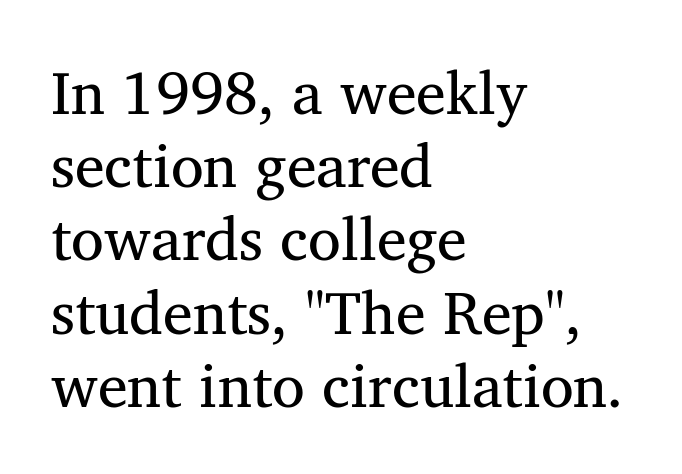
The image shows 60 px regular-weight serif type; set left-aligned, line spacing 1.22x, normal letter spacing, not underlined; medium stroke contrast and a medium x-height.
